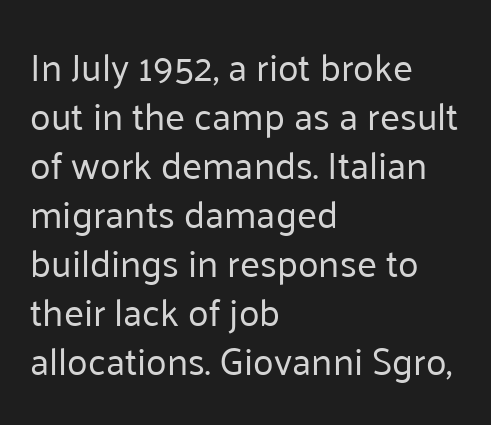
Q: Is the text bold? A: No.
Q: Is the text italic (slanted)? A: No, it is upright.
Q: Is the typeface a serif or a sans-serif typeface? A: Sans-serif.
Q: Is the text underlined? A: No.
Q: How is the paragraph aligned? A: Left-aligned.
Q: Is the spacing between letters normal or unusually wide? A: Normal.
Q: Is the spacing between lines tight, normal or loose? A: Normal.
Q: Width (condensed, normal, or wide)? A: Normal.
Q: Stroke contrast? A: Low.
Q: x-height? A: Medium.
Q: Monospaced? A: No.
